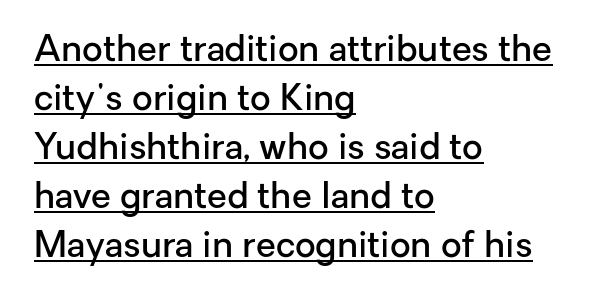
No feet cap the strokes, marking this as sans-serif type. Rendered with straight, roman letterforms. You can see a thin bar hugging the bottom of the glyphs. Between one letter and the next there's only the usual sliver of space.
